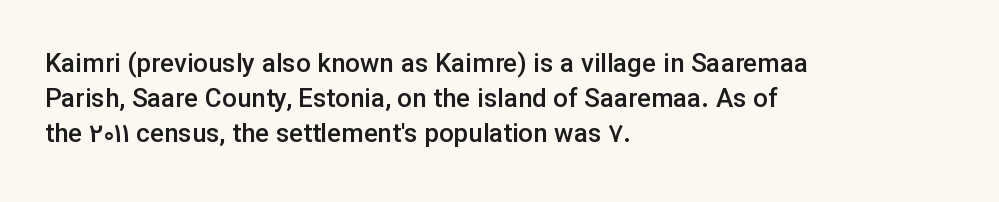
The image shows 26 px text type, upright; set left-aligned, normal line spacing (1.35x), normal letter spacing, not underlined.
